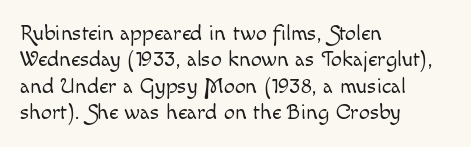
{"italic": "no", "bold": "no", "underline": "no", "align": "left", "line_spacing_ratio": 1.2, "letter_spacing": "normal", "letter_spacing_em": 0.0, "glyph_px": 22}
